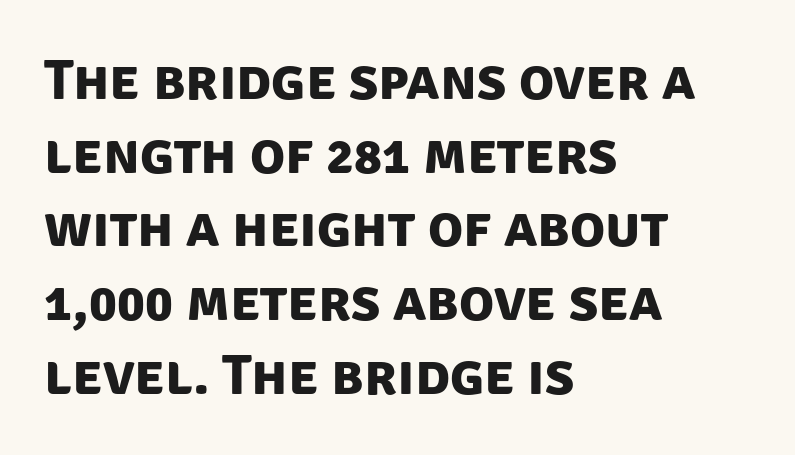
Short note: letters normally spaced. Glance below the letters and you will spot only blank space. The face used here is a sans, in the tradition of grotesques and geometrics. The passage shown is typed in a proportional face where columns would drift. Emphasis by weight is at full strength: bold.
